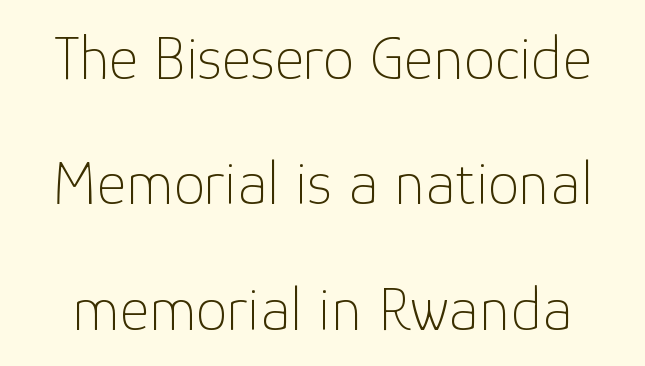
No letter is thick-stroked: the sample isn't bold. Interline gaps are noticeably wide in this sample. Short note: letters normally spaced. The type family on display is of the sans-serif kind. The face used here is proportionally spaced, like ordinary book or web type.
